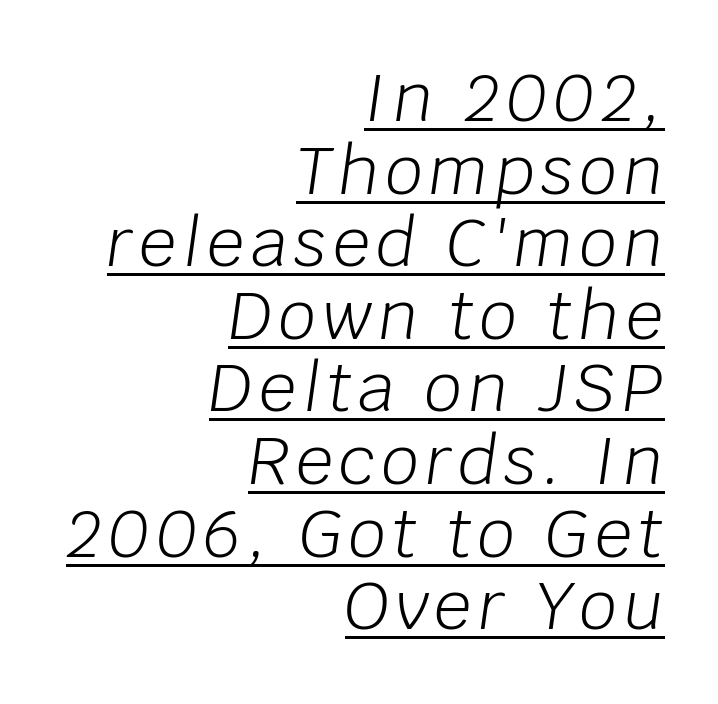
The image shows 66 px light type, italic (leaning right); set right-aligned, tight line spacing (1.1x), underlined; low stroke contrast and a large x-height.
